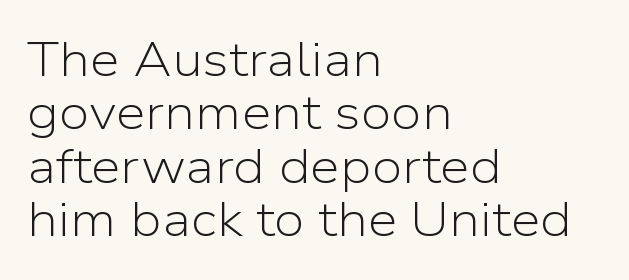
{"serif": "no", "italic": "no", "bold": "no", "weight": "light", "width": "normal", "stroke_contrast": "low", "x_height": "medium", "monospaced": "no", "underline": "no", "align": "left", "line_spacing": "tight", "line_spacing_ratio": 1.11, "letter_spacing": "normal", "letter_spacing_em": 0.0, "glyph_px": 48}
